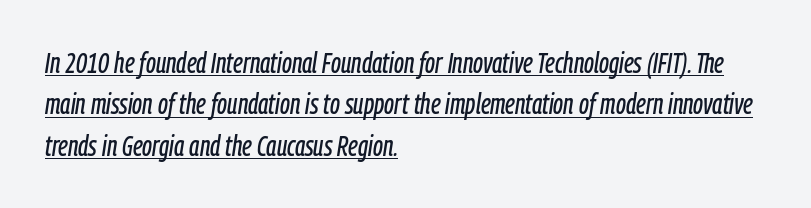
Q: Is the text italic (slanted)? A: Yes, it leans right by about 9 degrees.
Q: Is the text underlined? A: Yes.
Q: How is the paragraph aligned? A: Left-aligned.
Q: Is the spacing between letters normal or unusually wide? A: Normal.
Q: Is the spacing between lines tight, normal or loose? A: Normal.
Q: Width (condensed, normal, or wide)? A: Condensed.
Q: Stroke contrast? A: Low.
Q: x-height? A: Medium.
Q: Monospaced? A: No.
